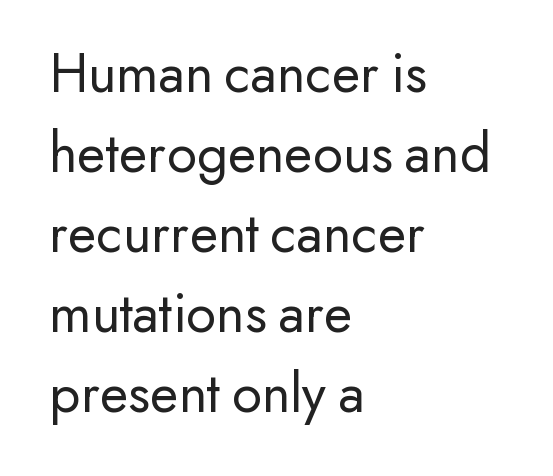
Q: Is the text bold? A: No.
Q: Is the text italic (slanted)? A: No, it is upright.
Q: Is the typeface a serif or a sans-serif typeface? A: Sans-serif.
Q: Is the text underlined? A: No.
Q: How is the paragraph aligned? A: Left-aligned.
Q: Is the spacing between letters normal or unusually wide? A: Normal.
Q: Is the spacing between lines tight, normal or loose? A: Normal.
Q: Width (condensed, normal, or wide)? A: Normal.
Q: Stroke contrast? A: Low.
Q: x-height? A: Small.
Q: Monospaced? A: No.
